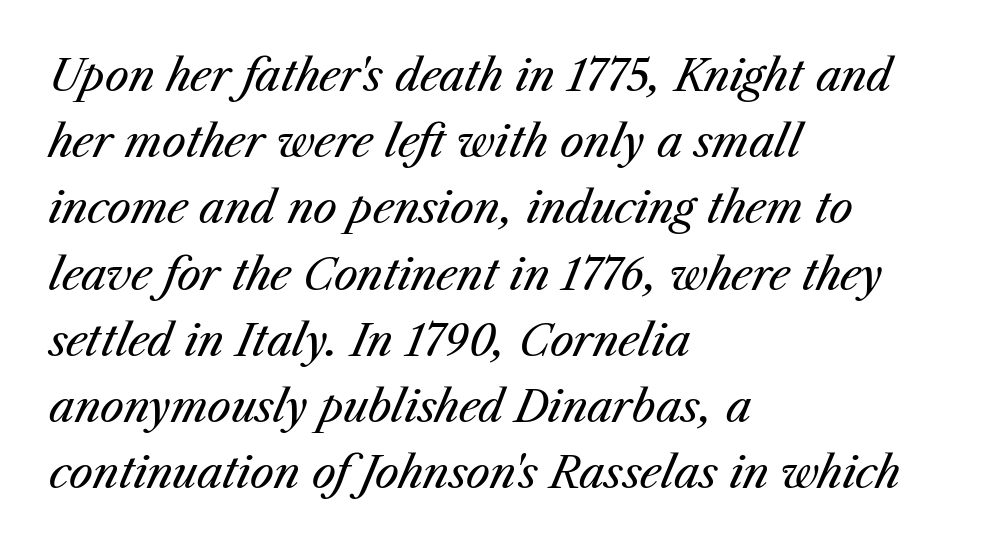
Q: Is the text bold? A: No.
Q: Is the text italic (slanted)? A: Yes, it leans right by about 23 degrees.
Q: Is the text underlined? A: No.
Q: How is the paragraph aligned? A: Left-aligned.
Q: Is the spacing between letters normal or unusually wide? A: Normal.
Q: Is the spacing between lines tight, normal or loose? A: Normal.
Q: Width (condensed, normal, or wide)? A: Normal.
Q: Stroke contrast? A: Medium.
Q: x-height? A: Medium.
Q: Monospaced? A: No.
